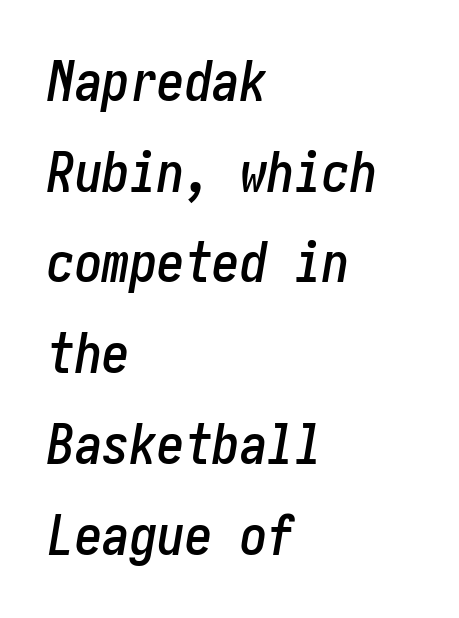
{"italic": "yes", "lean": "right", "slant_degrees": 10, "width": "condensed", "stroke_contrast": "low", "x_height": "medium", "underline": "no", "align": "left", "line_spacing": "normal", "line_spacing_ratio": 1.65, "letter_spacing": "normal", "letter_spacing_em": 0.0, "glyph_px": 55}
